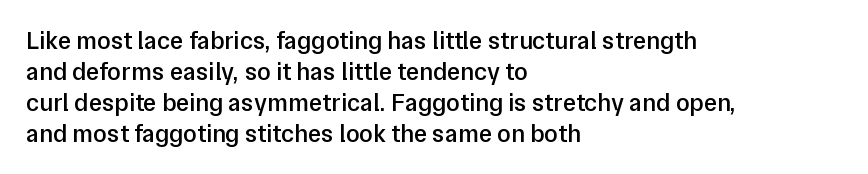
The image shows 25 px text type, upright; set left-aligned, line spacing 1.24x, normal letter spacing, not underlined.
